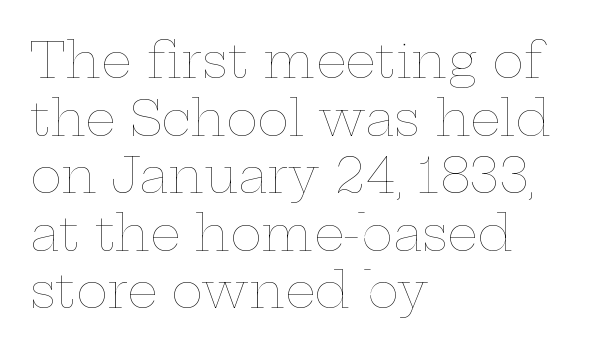
The image shows 48 px thin, wide type, upright; set left-aligned, line spacing 1.2x, normal letter spacing, not underlined; low stroke contrast and a medium x-height.
